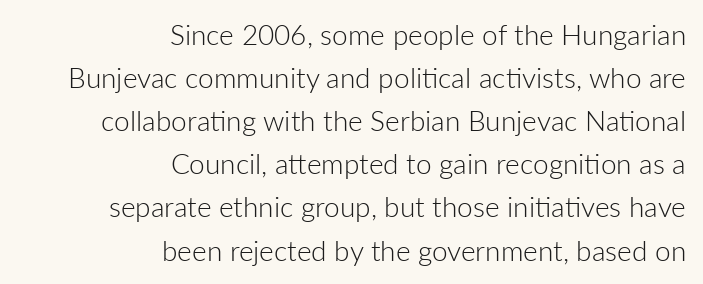
The image shows 28 px light sans-serif type, upright; set right-aligned, normal line spacing (1.54x), normal letter spacing, not underlined; low stroke contrast and a medium x-height.
